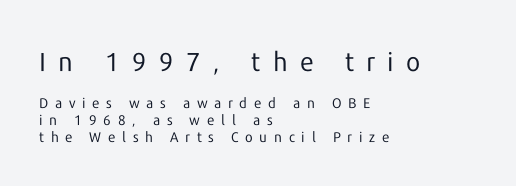
{"italic": "no", "bold": "no", "underline": "no", "align": "left", "line_spacing_ratio": 1.2, "letter_spacing": "wide", "letter_spacing_em": 0.48, "larger_block": "first", "size_ratio": 1.86, "glyph_px": 26}
